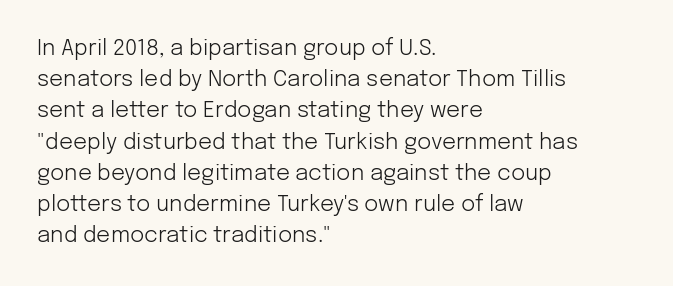
The image shows 22 px text type, upright; set left-aligned, normal line spacing (1.42x), normal letter spacing, not underlined.
